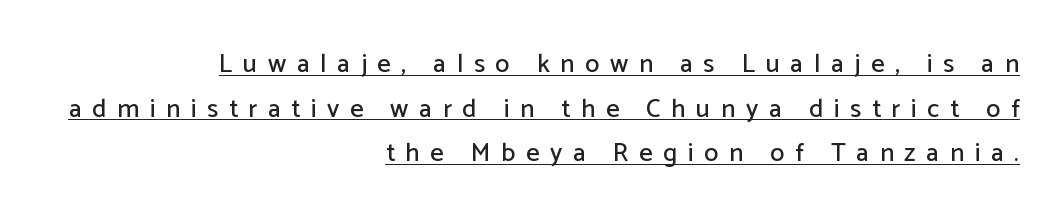
The image shows 26 px text type, upright; set right-aligned, line spacing 1.72x, unusually wide letter spacing (+0.41 em), underlined.
